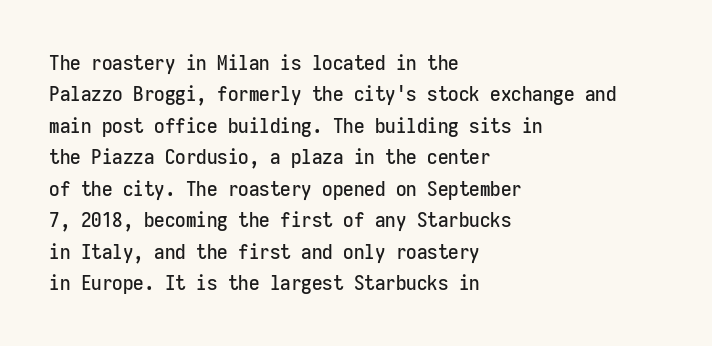
{"italic": "no", "underline": "no", "align": "left", "line_spacing": "normal", "line_spacing_ratio": 1.5, "letter_spacing": "normal", "letter_spacing_em": 0.0, "glyph_px": 21}
